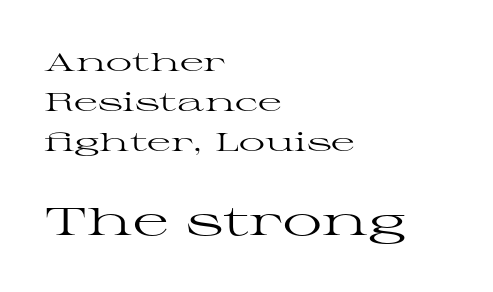
{"serif": "yes", "italic": "no", "bold": "no", "weight": "regular", "width": "wide", "stroke_contrast": "high", "x_height": "medium", "monospaced": "no", "underline": "no", "align": "left", "line_spacing": "normal", "line_spacing_ratio": 1.53, "letter_spacing": "normal", "letter_spacing_em": 0.0, "larger_block": "second", "size_ratio": 1.5, "glyph_px": 39}
